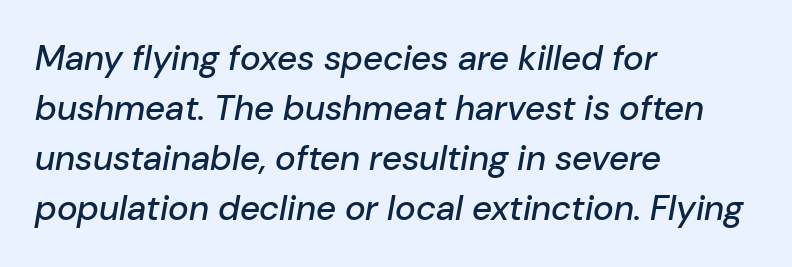
Q: Is the text italic (slanted)? A: Yes, it leans right by about 10 degrees.
Q: Is the text underlined? A: No.
Q: How is the paragraph aligned? A: Left-aligned.
Q: Is the spacing between letters normal or unusually wide? A: Normal.
Q: Is the spacing between lines tight, normal or loose? A: Normal.
Q: Width (condensed, normal, or wide)? A: Normal.
Q: Stroke contrast? A: Low.
Q: x-height? A: Medium.
Q: Monospaced? A: No.
